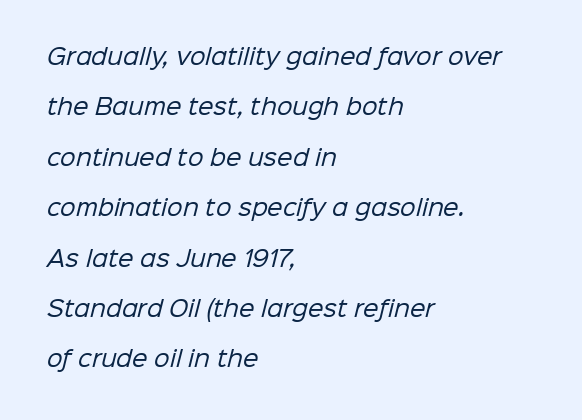
The image shows 22 px text type; set left-aligned, loose line spacing (2.29x), normal letter spacing, not underlined.
